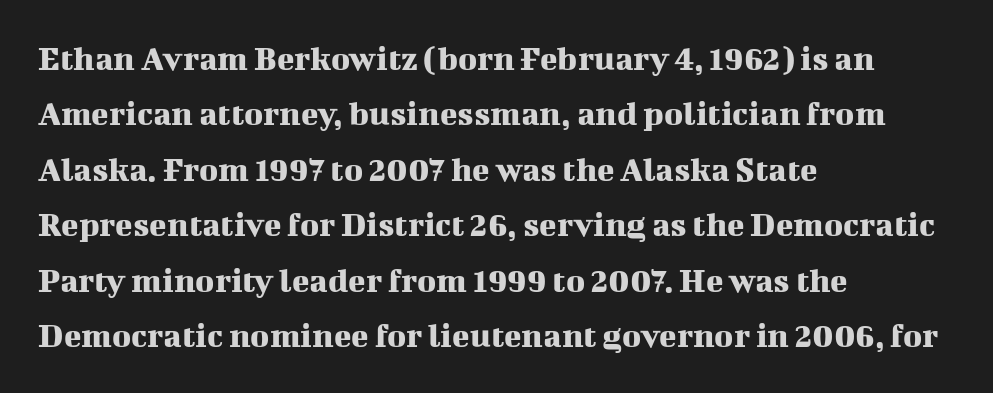
The image shows 36 px serif type, upright; set left-aligned, normal line spacing (1.54x), normal letter spacing, not underlined; medium stroke contrast and a medium x-height.
